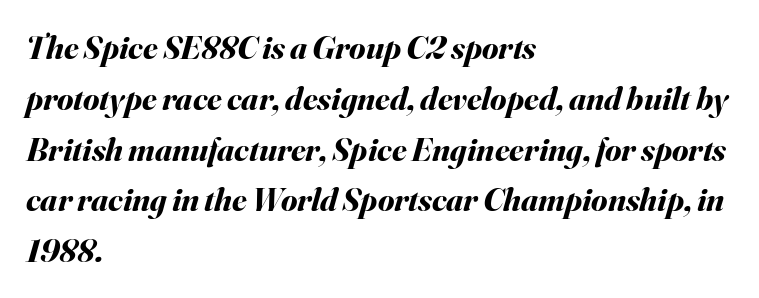
{"italic": "yes", "lean": "right", "slant_degrees": 16, "bold": "yes", "weight": "bold", "width": "normal", "stroke_contrast": "medium", "x_height": "small", "monospaced": "no", "underline": "no", "align": "left", "line_spacing": "normal", "line_spacing_ratio": 1.54, "letter_spacing": "normal", "letter_spacing_em": 0.0, "glyph_px": 33}
